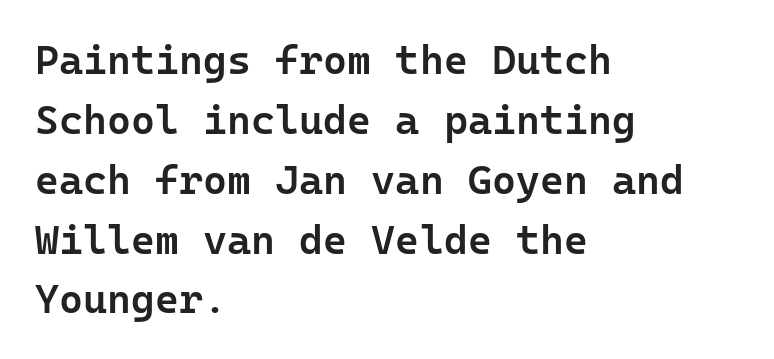
The image shows 41 px semibold sans-serif type, upright; set left-aligned, normal line spacing (1.46x), normal letter spacing, not underlined; low stroke contrast and a medium x-height.
